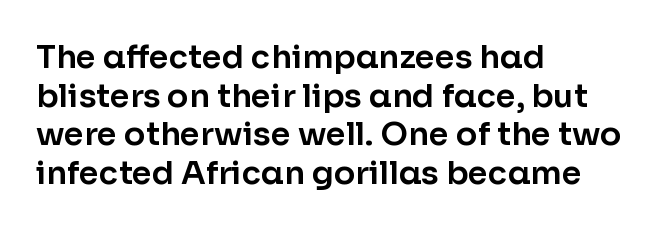
The image shows 32 px sans-serif type, upright; set left-aligned, line spacing 1.21x, normal letter spacing, not underlined; low stroke contrast and a medium x-height.
